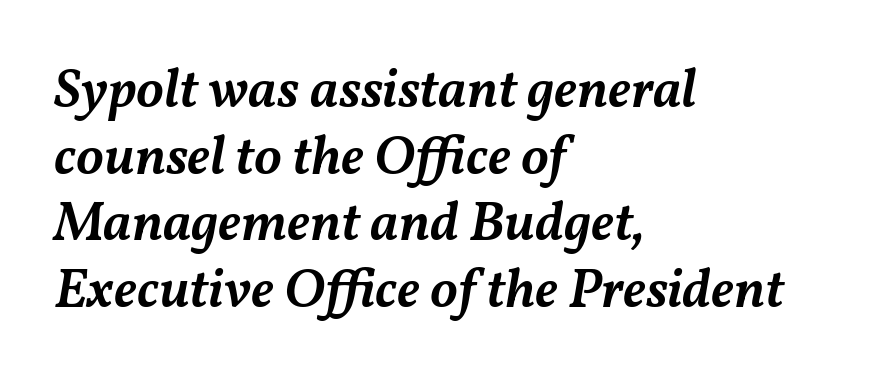
Q: Is the text bold? A: Semi-bold.
Q: Is the text italic (slanted)? A: Yes, it leans right by about 11 degrees.
Q: Is the text underlined? A: No.
Q: How is the paragraph aligned? A: Left-aligned.
Q: Is the spacing between letters normal or unusually wide? A: Normal.
Q: Width (condensed, normal, or wide)? A: Normal.
Q: Stroke contrast? A: Medium.
Q: x-height? A: Medium.
Q: Monospaced? A: No.
